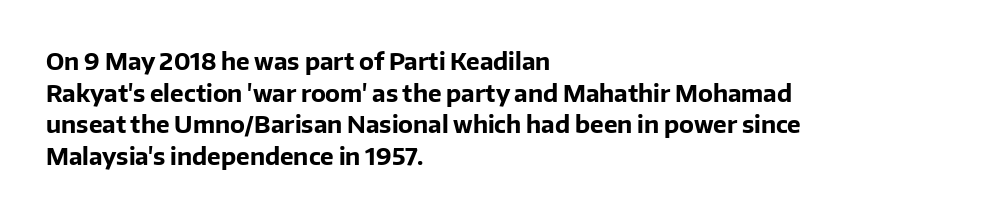
{"italic": "no", "bold": "yes", "underline": "no", "align": "left", "line_spacing": "normal", "line_spacing_ratio": 1.38, "letter_spacing": "normal", "letter_spacing_em": 0.0, "glyph_px": 23}
